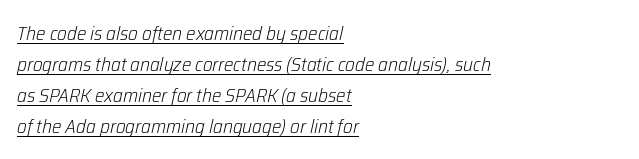
Q: Is the text bold? A: No.
Q: Is the text italic (slanted)? A: Yes, it leans right by about 12 degrees.
Q: Is the text underlined? A: Yes.
Q: How is the paragraph aligned? A: Left-aligned.
Q: Is the spacing between letters normal or unusually wide? A: Normal.
Q: Is the spacing between lines tight, normal or loose? A: Normal.
